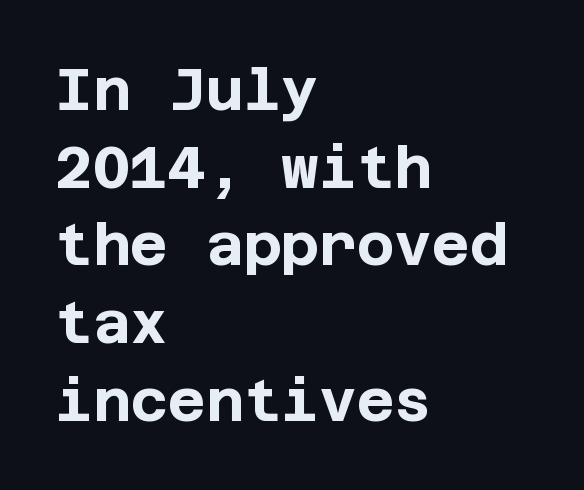
Q: Is the text bold? A: Yes.
Q: Is the text italic (slanted)? A: No, it is upright.
Q: Is the typeface a serif or a sans-serif typeface? A: Sans-serif.
Q: Is the text underlined? A: No.
Q: How is the paragraph aligned? A: Left-aligned.
Q: Is the spacing between letters normal or unusually wide? A: Normal.
Q: Is the spacing between lines tight, normal or loose? A: Normal.
Q: Width (condensed, normal, or wide)? A: Normal.
Q: Stroke contrast? A: Low.
Q: x-height? A: Large.
